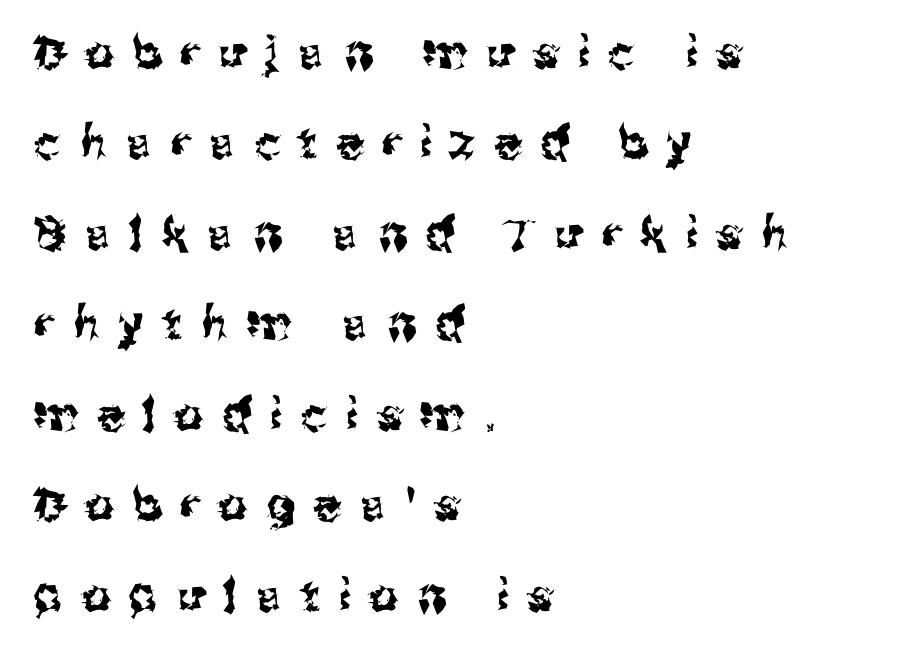
{"serif": "no", "italic": "no", "width": "normal", "stroke_contrast": "medium", "x_height": "medium", "monospaced": "no", "underline": "no", "align": "left", "line_spacing": "loose", "line_spacing_ratio": 2.01, "letter_spacing": "wide", "letter_spacing_em": 0.43, "glyph_px": 45}
